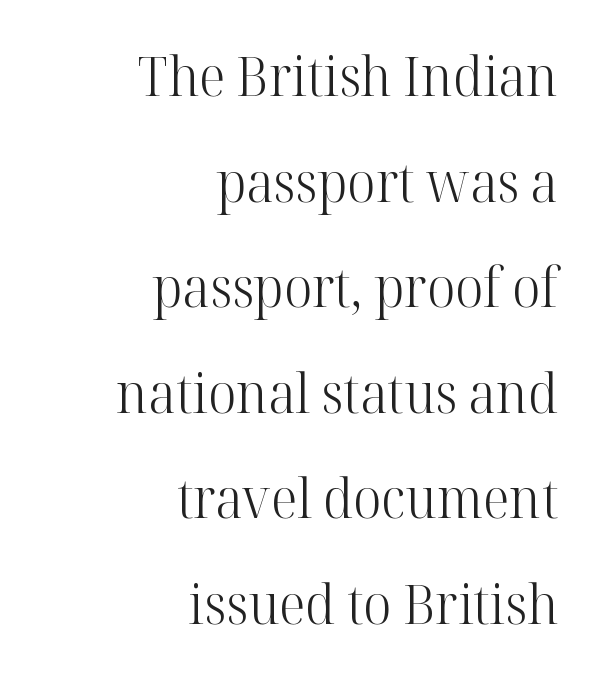
{"serif": "yes", "italic": "no", "bold": "no", "weight": "light", "width": "normal", "stroke_contrast": "high", "x_height": "medium", "monospaced": "no", "underline": "no", "align": "right", "line_spacing": "loose", "line_spacing_ratio": 1.92, "letter_spacing": "normal", "letter_spacing_em": 0.0, "glyph_px": 55}
